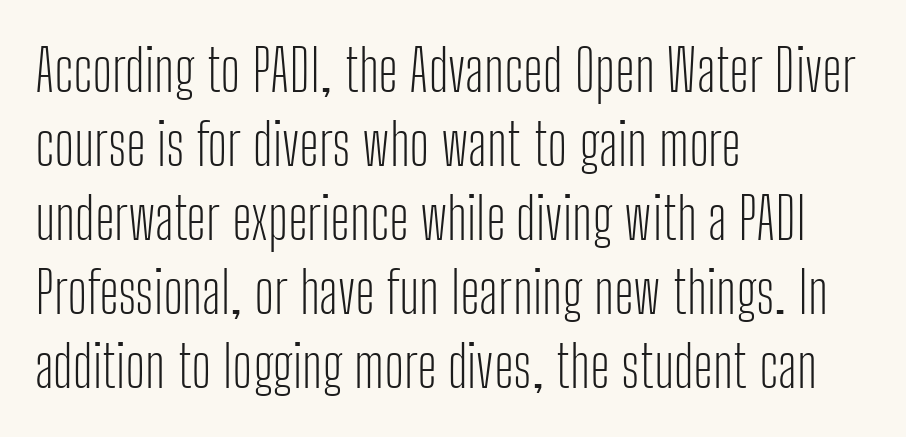
The image shows 57 px light, condensed sans-serif type, upright; set left-aligned, normal line spacing (1.3x), normal letter spacing, not underlined; low stroke contrast and a medium x-height.
